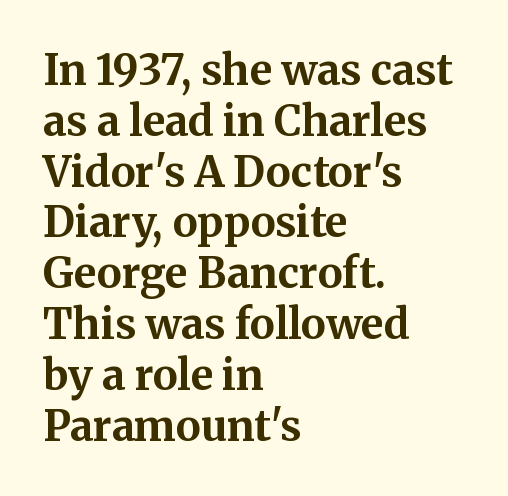
{"serif": "yes", "italic": "no", "bold": "yes", "weight": "bold", "width": "normal", "stroke_contrast": "medium", "x_height": "medium", "monospaced": "no", "underline": "no", "align": "left", "line_spacing_ratio": 1.21, "letter_spacing": "normal", "letter_spacing_em": 0.0, "glyph_px": 42}
